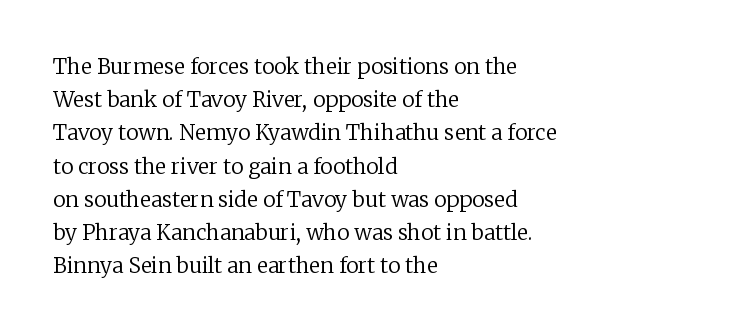
{"italic": "no", "bold": "no", "underline": "no", "align": "left", "line_spacing": "normal", "line_spacing_ratio": 1.58, "letter_spacing": "normal", "letter_spacing_em": 0.0, "glyph_px": 21}
